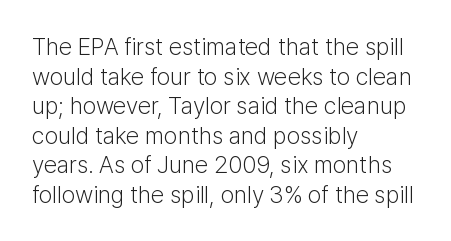
Words appear dense and cohesive because spacing is normal. Stem width sits at or under what a default text font uses. Honestly, there is no underline to notice here at all. The lettering stays uniformly vertical, giving the passage a roman look.
